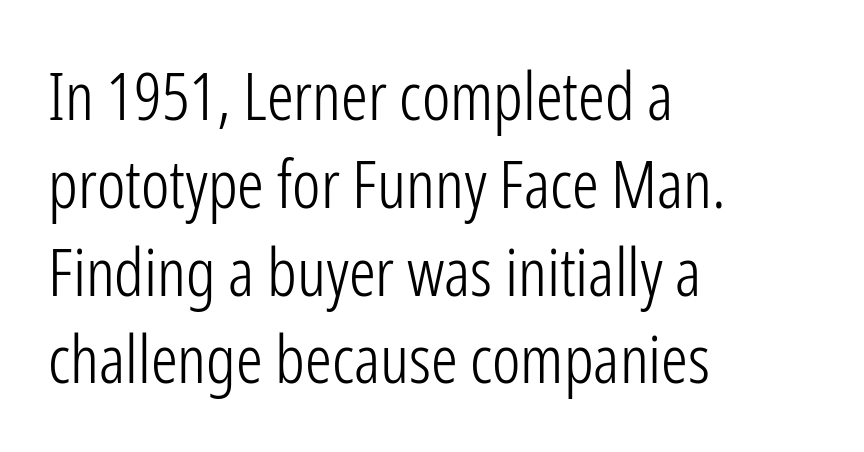
{"serif": "no", "italic": "no", "bold": "no", "weight": "light", "width": "condensed", "stroke_contrast": "low", "x_height": "medium", "monospaced": "no", "underline": "no", "align": "left", "line_spacing": "normal", "line_spacing_ratio": 1.31, "letter_spacing": "normal", "letter_spacing_em": 0.0, "glyph_px": 67}
